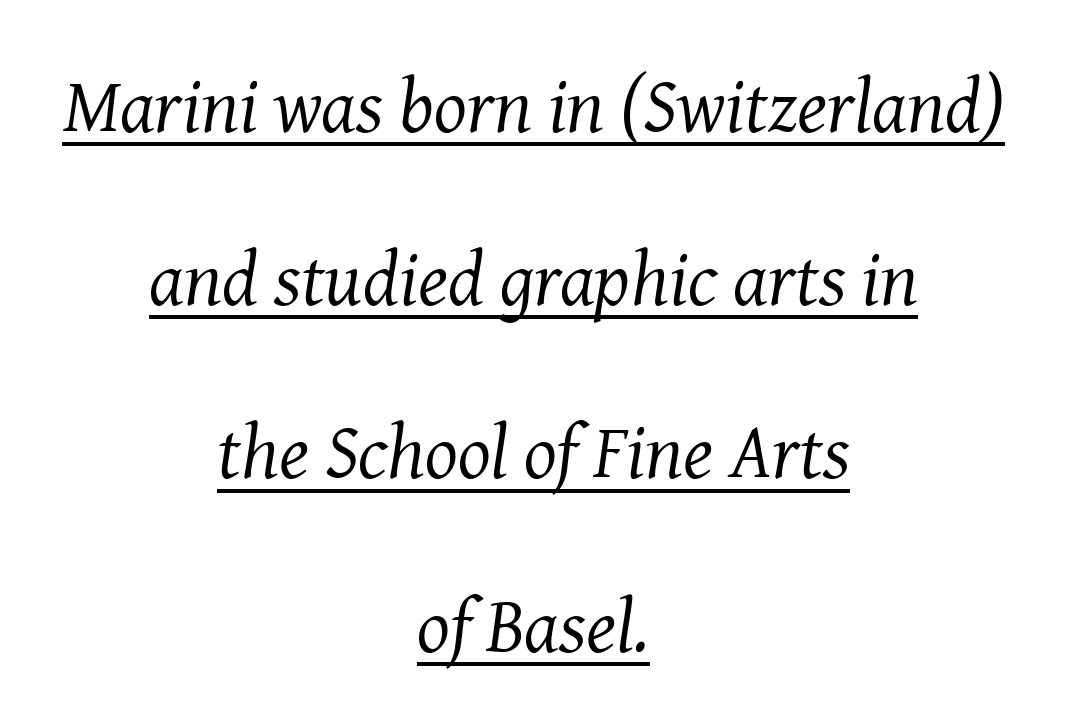
Q: Is the text bold? A: No.
Q: Is the text italic (slanted)? A: Yes, it leans right by about 8 degrees.
Q: Is the typeface a serif or a sans-serif typeface? A: Serif.
Q: Is the text underlined? A: Yes.
Q: How is the paragraph aligned? A: Centered.
Q: Is the spacing between letters normal or unusually wide? A: Normal.
Q: Is the spacing between lines tight, normal or loose? A: Loose.
Q: Width (condensed, normal, or wide)? A: Normal.
Q: Stroke contrast? A: Medium.
Q: x-height? A: Medium.
Q: Monospaced? A: No.
